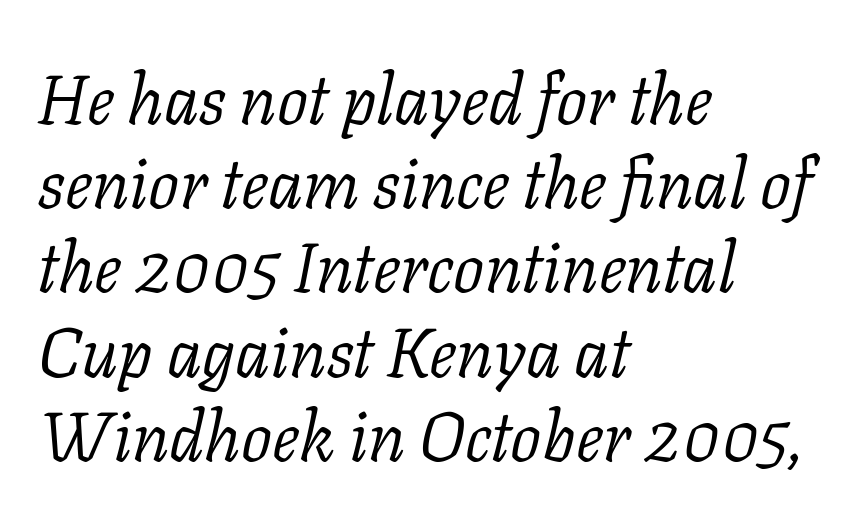
Q: Is the text bold? A: No.
Q: Is the text italic (slanted)? A: Yes, it leans right by about 11 degrees.
Q: Is the typeface a serif or a sans-serif typeface? A: Serif.
Q: Is the text underlined? A: No.
Q: How is the paragraph aligned? A: Left-aligned.
Q: Is the spacing between letters normal or unusually wide? A: Normal.
Q: Width (condensed, normal, or wide)? A: Normal.
Q: Stroke contrast? A: Low.
Q: x-height? A: Medium.
Q: Monospaced? A: No.
